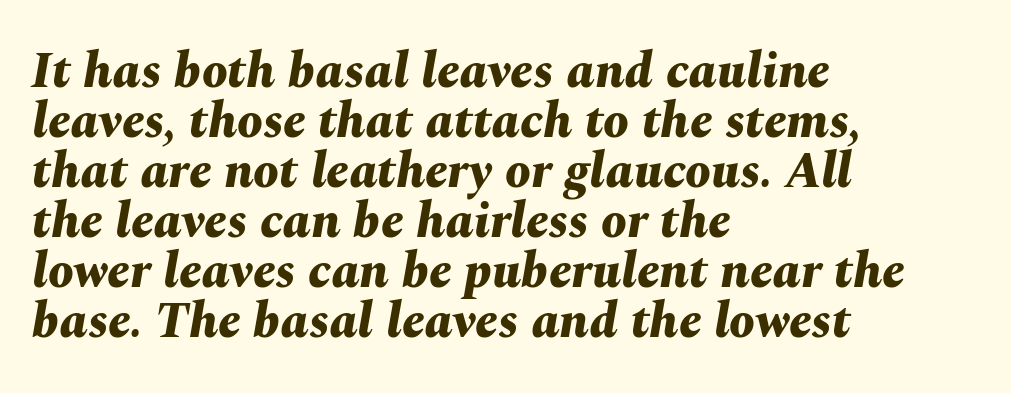
{"italic": "yes", "lean": "right", "slant_degrees": 10, "bold": "yes", "weight": "bold", "width": "normal", "stroke_contrast": "medium", "x_height": "medium", "monospaced": "no", "underline": "no", "align": "left", "line_spacing": "tight", "line_spacing_ratio": 0.98, "letter_spacing": "normal", "letter_spacing_em": 0.0, "glyph_px": 51}
